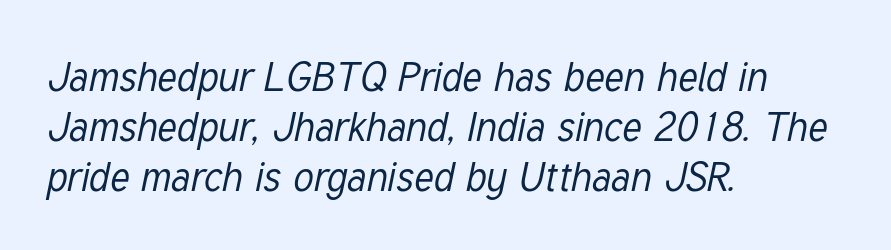
The rendering applies a slant to the glyphs. The horizontal fit of the characters is conventional and even. The passage shown is typed in a proportional face where columns would drift. Has an underline been added? It has not. The passage shown is not bold in any degree. The leading is moderate, giving the passage an even texture.
